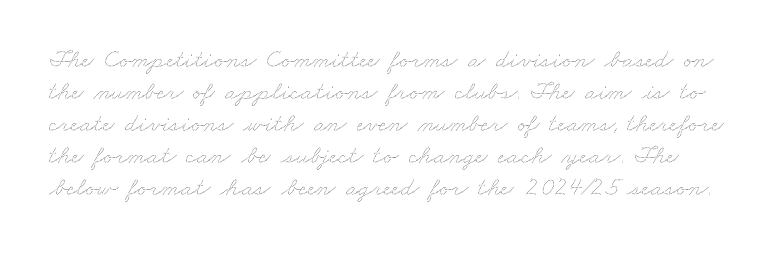
The weight tops out at a normal text grade. These lines keep a tight, regular rhythm from letter to letter. Glance below the letters and you will spot only blank space.
